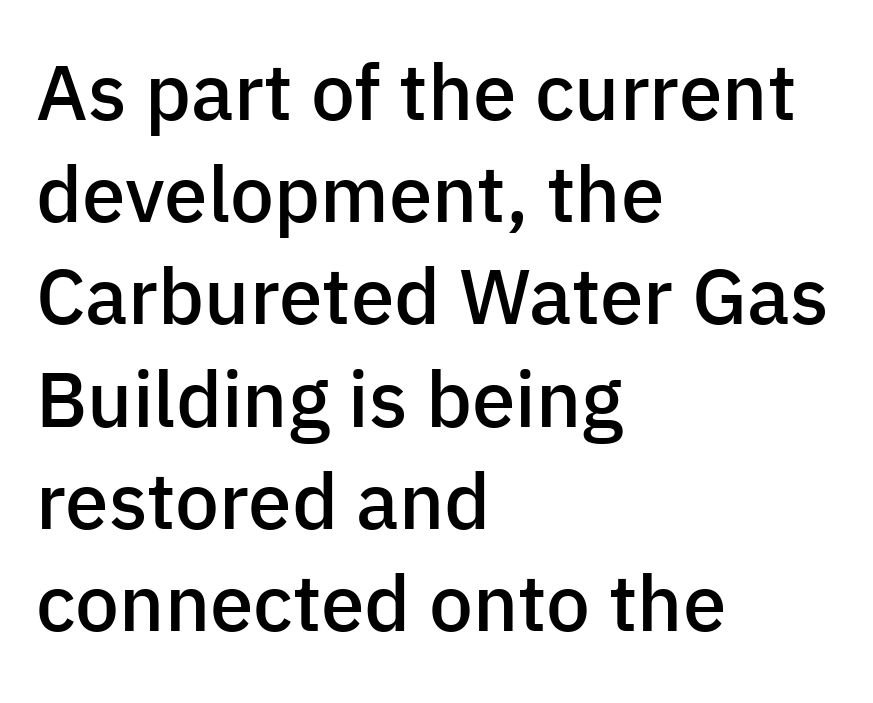
{"serif": "no", "italic": "no", "bold": "semi", "weight": "semibold", "width": "normal", "stroke_contrast": "low", "x_height": "medium", "monospaced": "no", "underline": "no", "align": "left", "line_spacing": "normal", "line_spacing_ratio": 1.31, "letter_spacing": "normal", "letter_spacing_em": 0.0, "glyph_px": 78}
